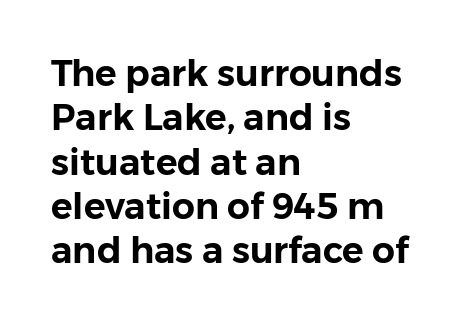
The rendering uses natural spacing where letterforms have individual widths. A typesetter would mark this as roman, not italic. Plain, unruled lines of type. These lines are set flush left with a ragged right edge. Classification — sans serif.
